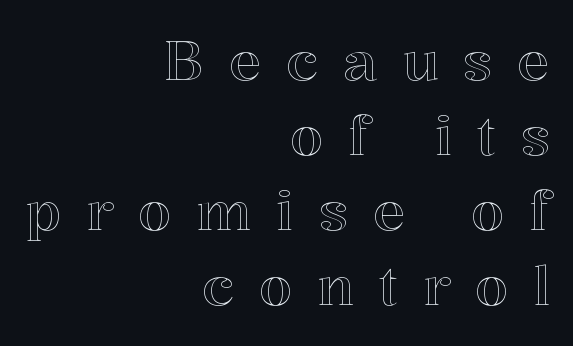
{"italic": "no", "width": "normal", "x_height": "medium", "monospaced": "no", "underline": "no", "align": "right", "line_spacing": "normal", "line_spacing_ratio": 1.39, "letter_spacing": "wide", "letter_spacing_em": 0.46, "glyph_px": 54}
